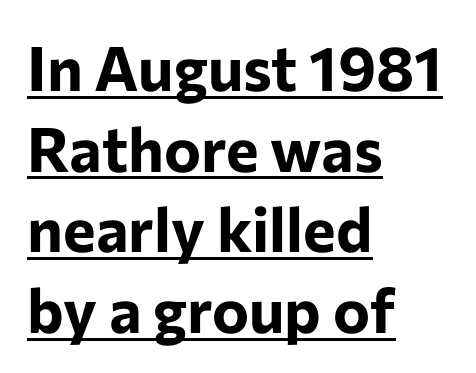
The image shows 62 px bold sans-serif type, upright; set left-aligned, normal line spacing (1.3x), normal letter spacing, underlined; low stroke contrast and a medium x-height.
